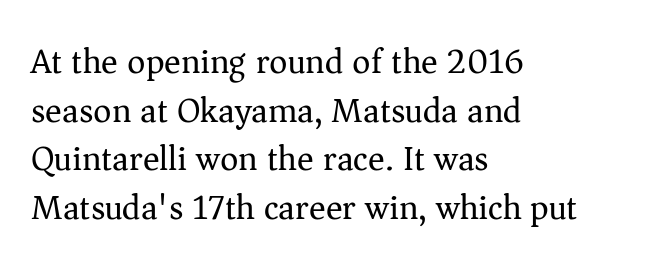
{"serif": "yes", "italic": "no", "bold": "no", "weight": "regular", "width": "normal", "stroke_contrast": "medium", "x_height": "medium", "monospaced": "no", "underline": "no", "align": "left", "line_spacing": "normal", "line_spacing_ratio": 1.39, "letter_spacing": "normal", "letter_spacing_em": 0.0, "glyph_px": 35}
